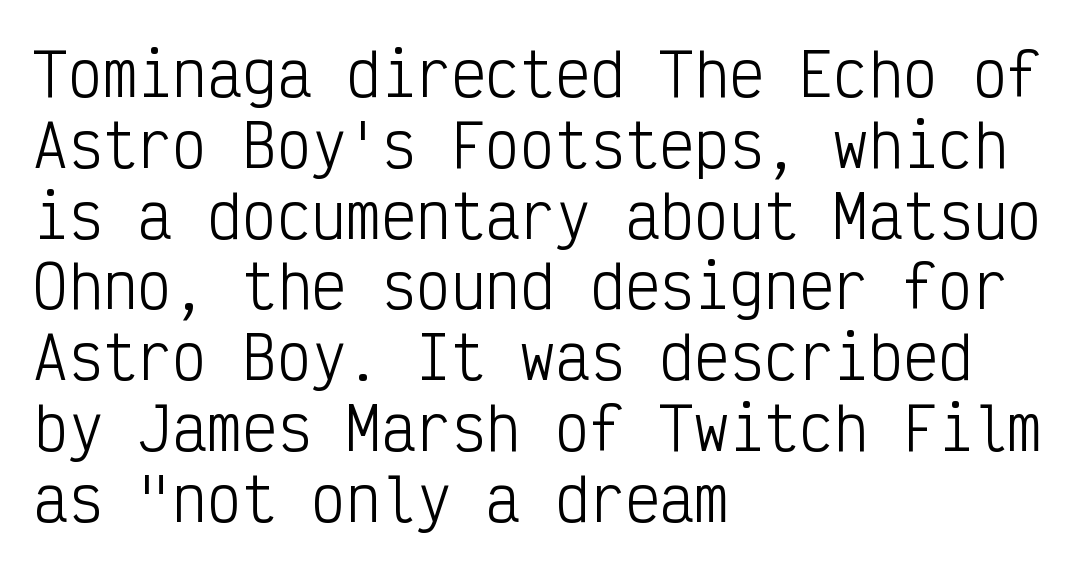
{"serif": "no", "italic": "no", "bold": "no", "weight": "light", "width": "condensed", "stroke_contrast": "low", "x_height": "medium", "monospaced": "yes", "underline": "no", "align": "left", "line_spacing_ratio": 1.22, "letter_spacing": "normal", "letter_spacing_em": 0.0, "glyph_px": 58}
